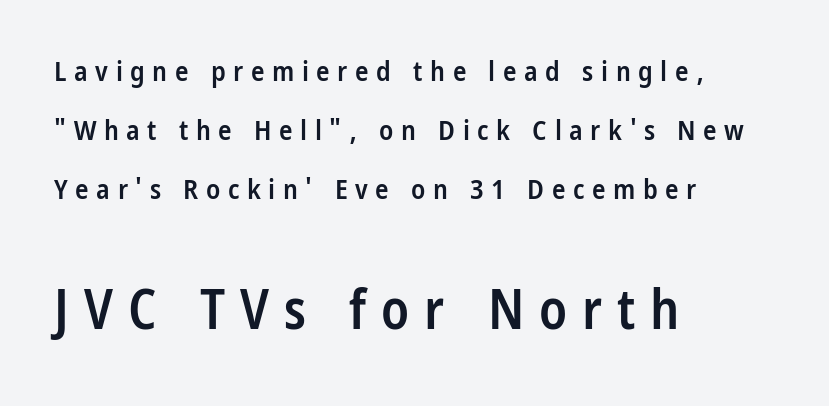
The image shows 55 px semibold, condensed sans-serif type, upright; set left-aligned, loose line spacing (2.11x), unusually wide letter spacing (+0.27 em), not underlined; the second (bottom) block is 1.96x larger; low stroke contrast and a large x-height.
